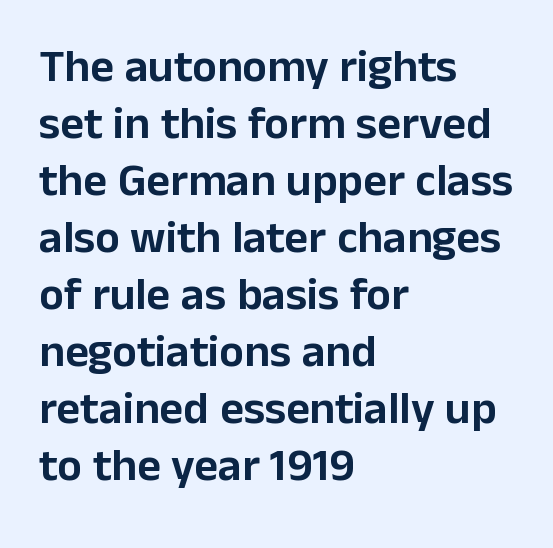
Q: Is the text italic (slanted)? A: No, it is upright.
Q: Is the typeface a serif or a sans-serif typeface? A: Sans-serif.
Q: Is the text underlined? A: No.
Q: How is the paragraph aligned? A: Left-aligned.
Q: Is the spacing between letters normal or unusually wide? A: Normal.
Q: Width (condensed, normal, or wide)? A: Normal.
Q: Stroke contrast? A: Low.
Q: x-height? A: Medium.
Q: Monospaced? A: No.
